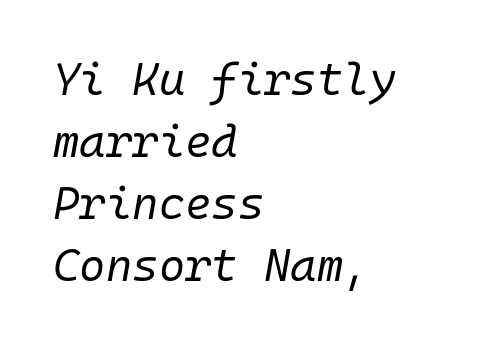
The image shows 45 px regular-weight type, italic (leaning right), monospaced; set left-aligned, normal line spacing (1.38x), normal letter spacing, not underlined; low stroke contrast and a medium x-height.
